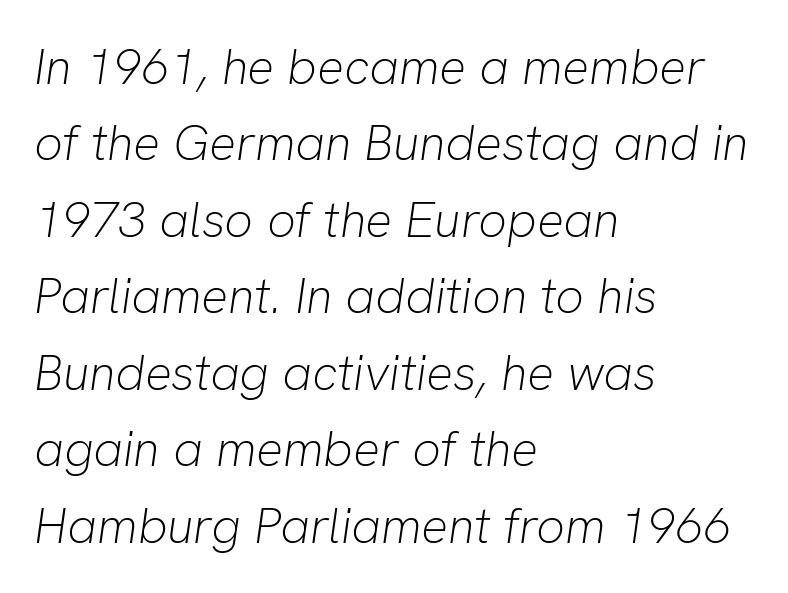
The image shows 50 px light type, italic (leaning right); set left-aligned, normal line spacing (1.53x), normal letter spacing, not underlined; low stroke contrast and a medium x-height.
